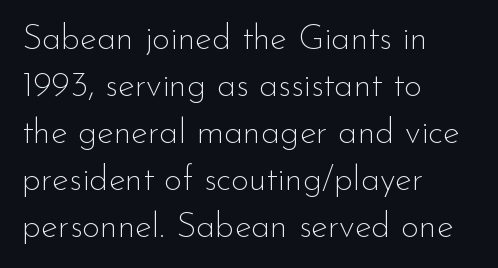
{"serif": "no", "italic": "no", "bold": "no", "weight": "thin", "width": "normal", "stroke_contrast": "low", "x_height": "small", "monospaced": "no", "underline": "no", "align": "left", "line_spacing": "normal", "line_spacing_ratio": 1.34, "letter_spacing": "normal", "letter_spacing_em": 0.0, "glyph_px": 35}
